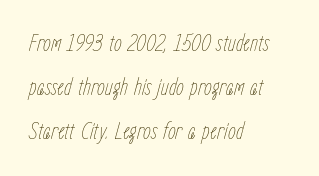
Compared with ordinary roman type, these characters are visibly tilted. The paragraph shown leans on its left margin. Is the letter spacing exaggerated? No — it looks like the ordinary default. Underlining? Definitely not there. Vertical stems look standard width or narrower in stroke.
